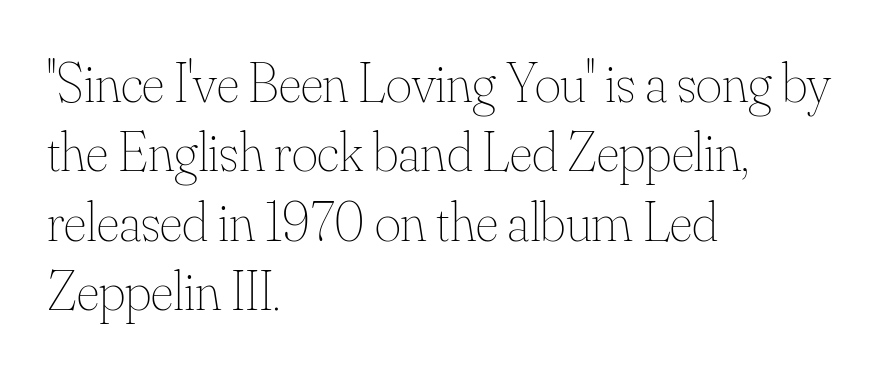
Each stroke keeps to a modest, everyday thickness or less. A clean baseline with only descenders dipping below it. Note the varied advance widths — an 'i' is clearly narrower than an 'm'. Typeset ragged right — the left edge is the straight one.
